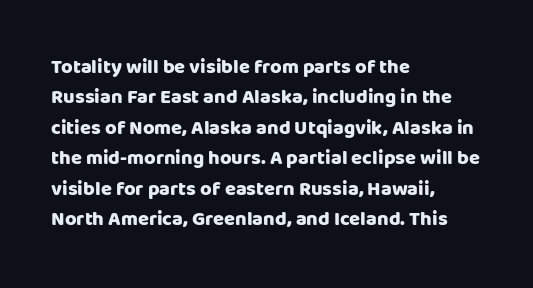
Heavy, bold letterforms. The rendering anchors every line to the left-hand side. The line-height multiplier appears to be the usual default. Style check: upright. There is no visible air inserted between adjacent glyphs. Descenders hang freely into open space.
